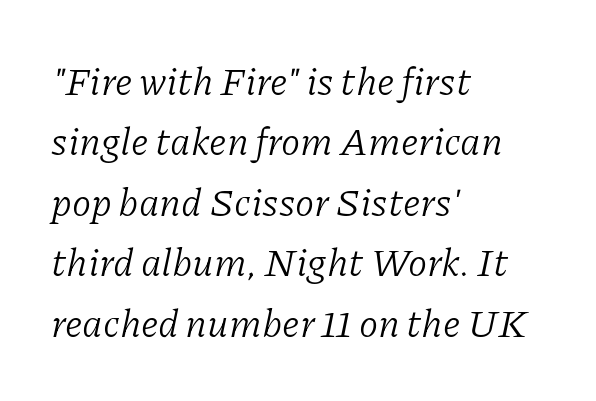
{"serif": "yes", "italic": "yes", "lean": "right", "slant_degrees": 11, "bold": "no", "weight": "light", "width": "normal", "stroke_contrast": "low", "x_height": "medium", "monospaced": "no", "underline": "no", "align": "left", "line_spacing": "normal", "line_spacing_ratio": 1.55, "letter_spacing": "normal", "letter_spacing_em": 0.0, "glyph_px": 39}
